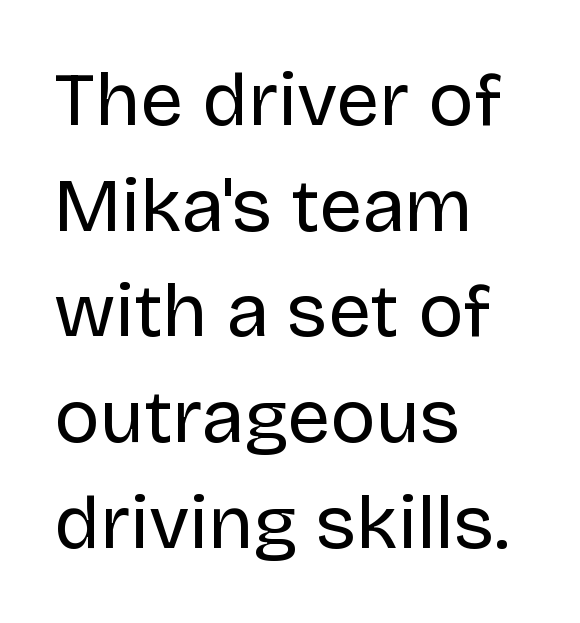
{"serif": "no", "italic": "no", "bold": "no", "weight": "regular", "width": "normal", "stroke_contrast": "low", "x_height": "large", "monospaced": "no", "underline": "no", "align": "left", "line_spacing": "normal", "line_spacing_ratio": 1.39, "letter_spacing": "normal", "letter_spacing_em": 0.0, "glyph_px": 76}
